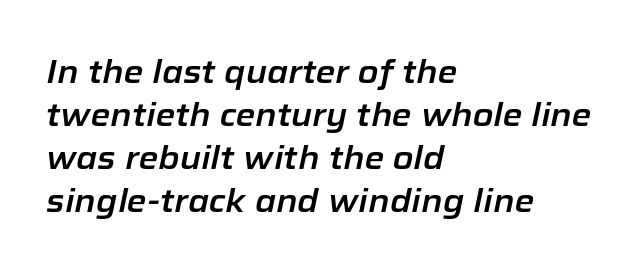
{"italic": "yes", "lean": "right", "slant_degrees": 12, "width": "normal", "stroke_contrast": "low", "x_height": "medium", "monospaced": "no", "underline": "no", "align": "left", "line_spacing": "normal", "line_spacing_ratio": 1.34, "letter_spacing": "normal", "letter_spacing_em": 0.0, "glyph_px": 32}
